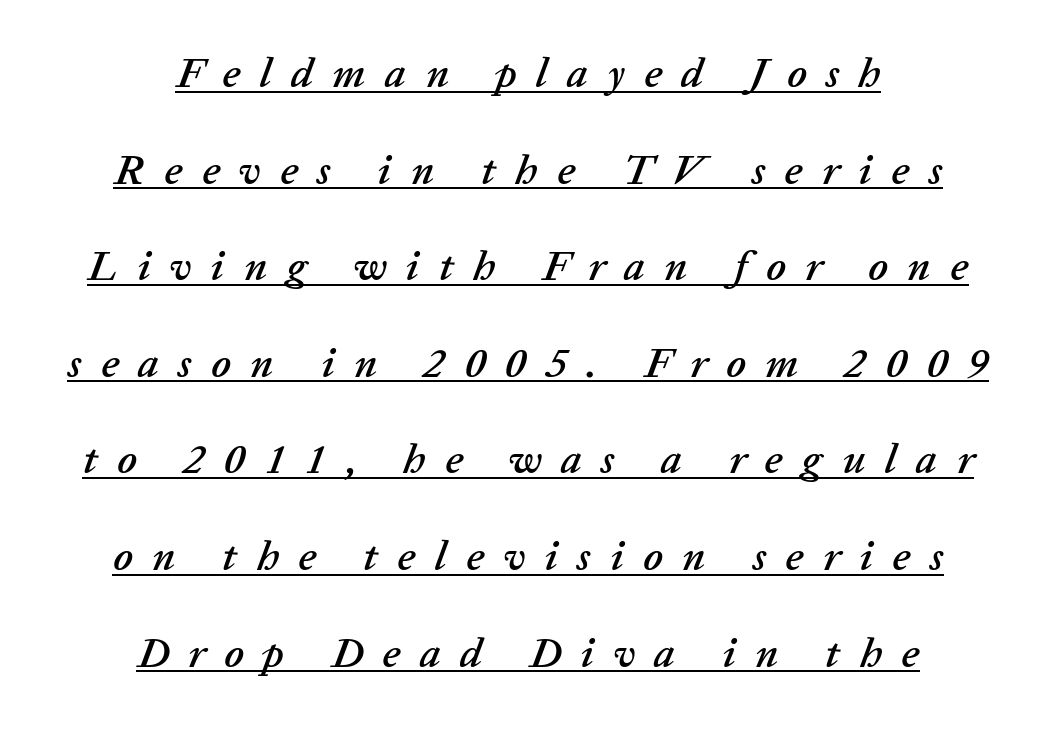
A typesetter would mark this as italic. The rag falls on both sides of this text block equally. Proportional: the letters do not fall into vertical columns. The words here are underlined. Observe the wide spacing: letters keep a clear distance from each other.
